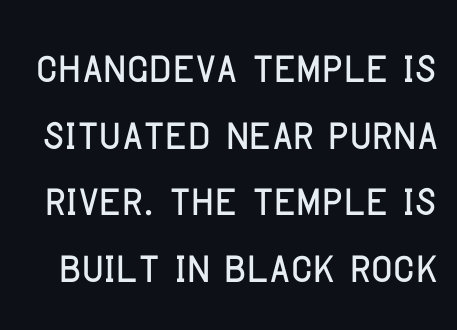
{"serif": "no", "italic": "no", "width": "condensed", "stroke_contrast": "low", "x_height": "large", "monospaced": "no", "underline": "no", "line_spacing": "tight", "line_spacing_ratio": 1.13, "letter_spacing": "normal", "letter_spacing_em": 0.0, "glyph_px": 59}
